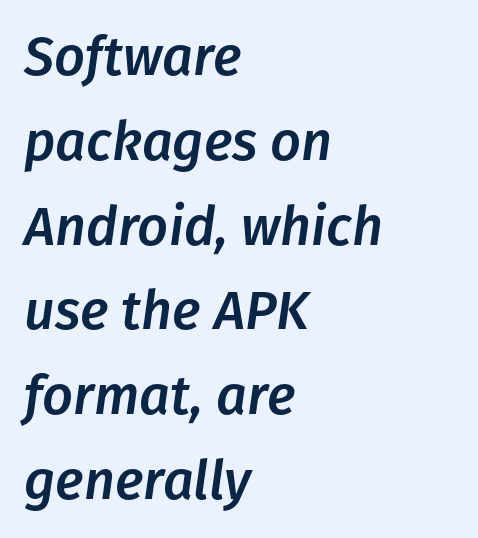
{"italic": "yes", "lean": "right", "slant_degrees": 8, "width": "normal", "stroke_contrast": "low", "x_height": "medium", "monospaced": "no", "underline": "no", "align": "left", "line_spacing": "normal", "line_spacing_ratio": 1.57, "letter_spacing": "normal", "letter_spacing_em": 0.0, "glyph_px": 54}
